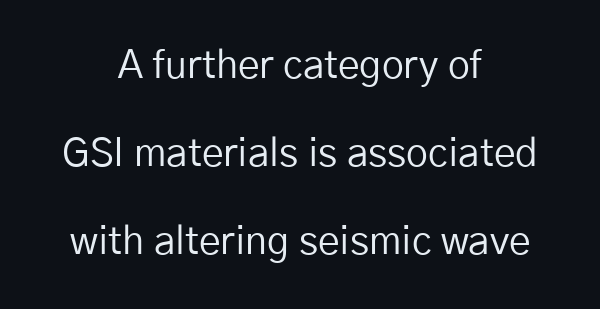
Beneath every word, the page is bare. A typesetter would mark this as roman, not italic. Spacing verdict: proportional, widths tailored to each character. The face used here is rendered with its standard letterfit. This is sans-serif lettering, the kind often seen on screens and signage. The paragraph shown floats in the horizontal middle.
